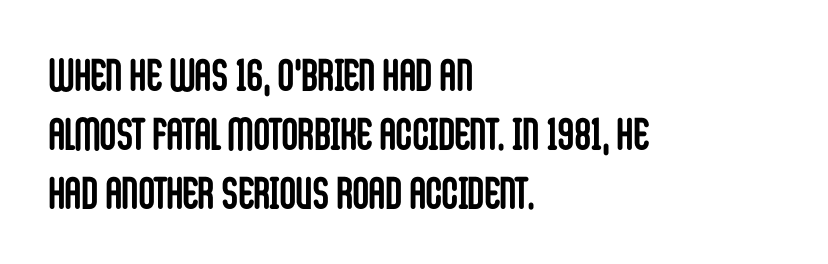
Words appear dense and cohesive because spacing is normal. Is there much room between lines? A standard amount, neither cramped nor airy. Type style note: lacks serifs. The letters advance in unequal steps, a hallmark of proportional type.
